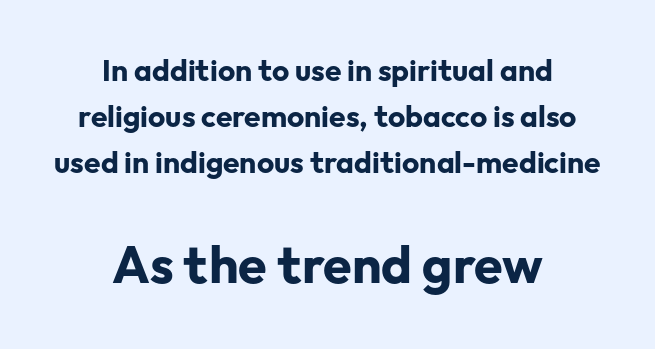
Look at the tracking — it's just the regular setting, nothing added. The words here are not underlined. Do the characters align in a grid? No, the font is proportional. Neither beginnings nor endings align; midpoints do. Larger block? The one below; the one above is distinctly smaller.
